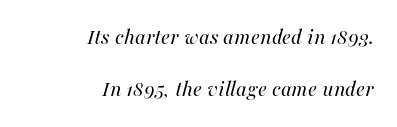
The image shows 23 px text type, italic (leaning right); set right-aligned, loose line spacing (2.26x), normal letter spacing, not underlined.
